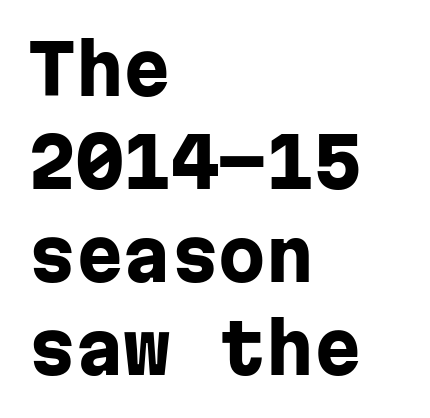
The type sits square on the baseline with zero lean. The words here are not underlined. Normally led — the rows are evenly, conventionally spaced. Glyph-to-glyph distance matches everyday printed text. These words are printed bold, with thick strokes throughout.
